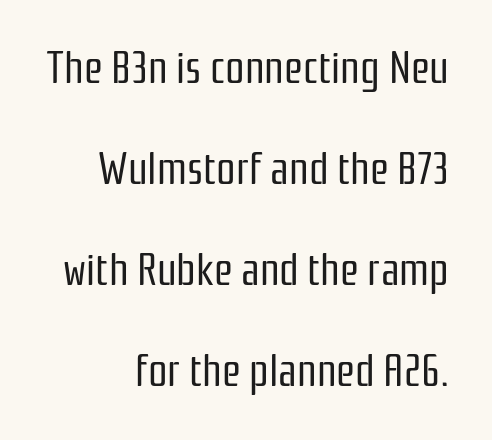
The image shows 43 px regular-weight, condensed sans-serif type, upright; set right-aligned, loose line spacing (2.35x), normal letter spacing, not underlined; low stroke contrast and a medium x-height.
